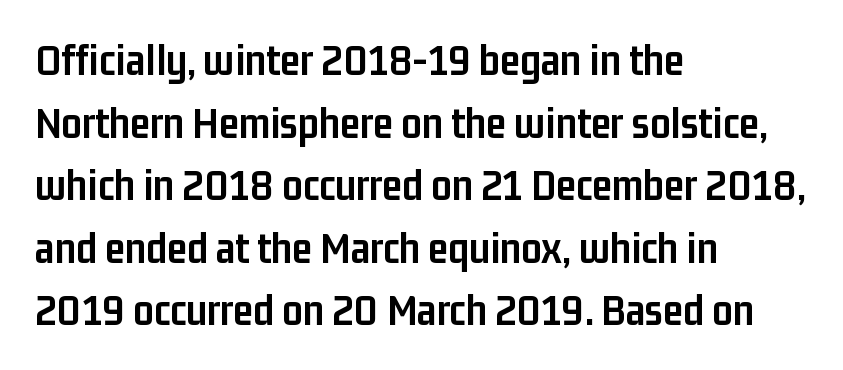
{"serif": "no", "italic": "no", "bold": "yes", "weight": "semibold", "width": "condensed", "stroke_contrast": "low", "x_height": "medium", "monospaced": "no", "underline": "no", "align": "left", "line_spacing": "normal", "line_spacing_ratio": 1.39, "letter_spacing": "normal", "letter_spacing_em": 0.0, "glyph_px": 45}
